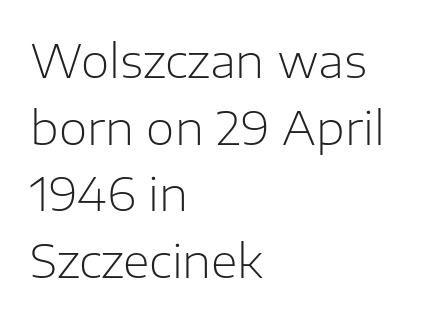
The image shows 46 px light sans-serif type, upright; set left-aligned, normal line spacing (1.45x), normal letter spacing, not underlined; low stroke contrast and a medium x-height.
